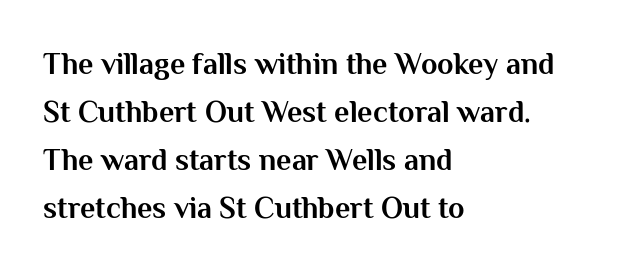
Q: Is the text bold? A: Yes.
Q: Is the text italic (slanted)? A: No, it is upright.
Q: Is the typeface a serif or a sans-serif typeface? A: Sans-serif.
Q: Is the text underlined? A: No.
Q: How is the paragraph aligned? A: Left-aligned.
Q: Is the spacing between letters normal or unusually wide? A: Normal.
Q: Is the spacing between lines tight, normal or loose? A: Normal.
Q: Width (condensed, normal, or wide)? A: Normal.
Q: Stroke contrast? A: Medium.
Q: x-height? A: Medium.
Q: Monospaced? A: No.
